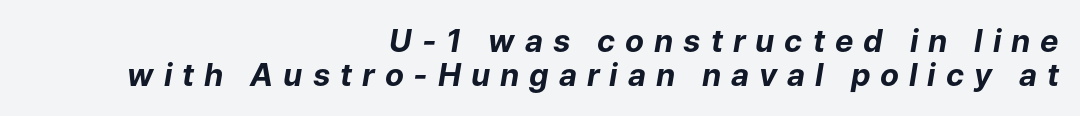
Notice how the stems are inclined rather than vertical — that's the hallmark of italics. The lines are packed closely together with very little leading. Looks like regular typesetting: each glyph gets only the width it needs. Where is the straight margin? On the right.
